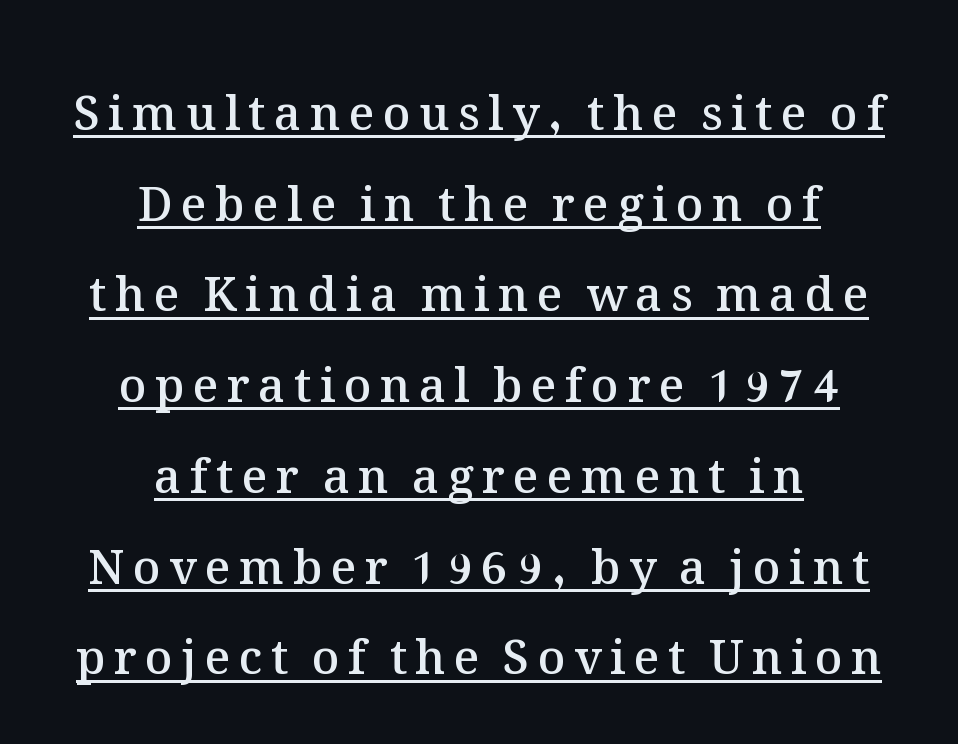
Do the characters align in a grid? No, the font is proportional. Typeset on center — no edge is straight. This sample carries an underscore along the baseline area. Nope, not italic — everything's standing straight. Notice the strokes are somewhat thickened but not fully heavy: this is a semibold.
